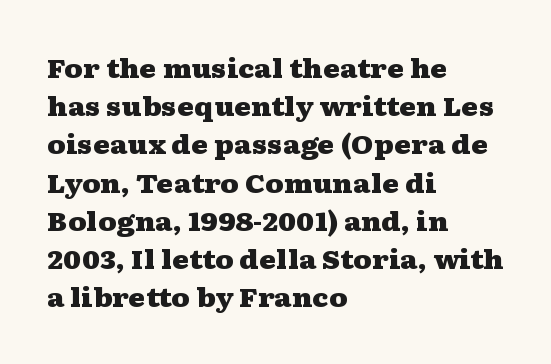
One glance says typical: line gaps are just what's usual. Students, note that the glyphs here touch the page at normal intervals. When letters stand straight like this, we call the style roman or upright. The string is rendered with underlining switched off. Casual observation: everything's shoved over to the left.
